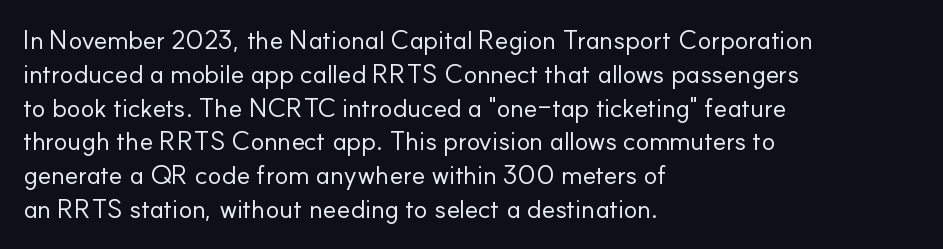
Q: Is the text bold? A: No.
Q: Is the text italic (slanted)? A: No, it is upright.
Q: Is the text underlined? A: No.
Q: How is the paragraph aligned? A: Left-aligned.
Q: Is the spacing between letters normal or unusually wide? A: Normal.
Q: Is the spacing between lines tight, normal or loose? A: Normal.
